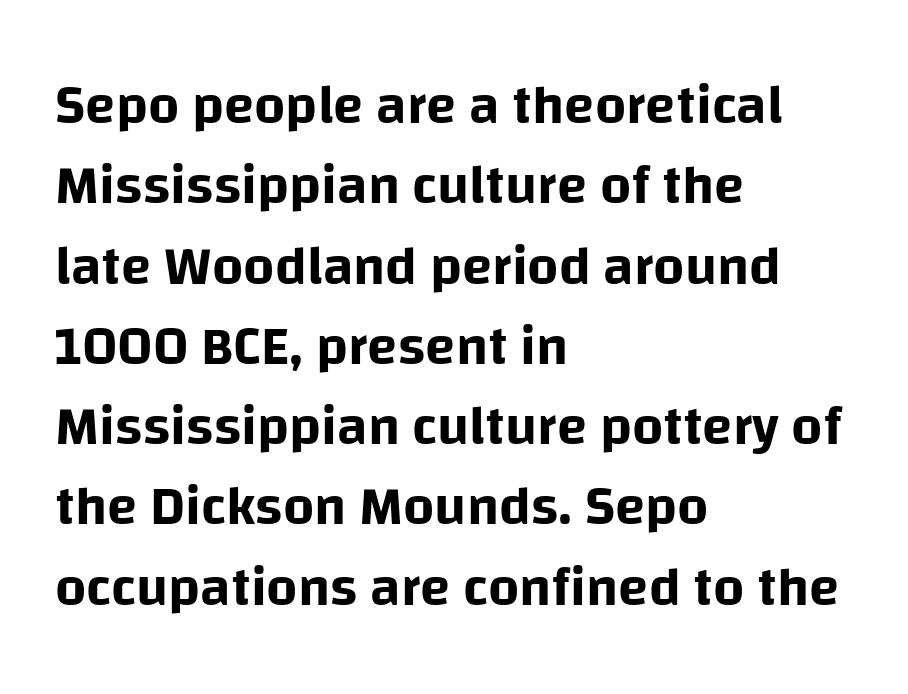
This sample keeps an unexceptional amount of space between lines. The axis of the letterforms is exactly vertical. Does extra space separate the letters? No, they use regular spacing. Short and long lines alike share a common starting point at left. Type style note: lacks serifs. Do the characters align in a grid? No, the font is proportional.
